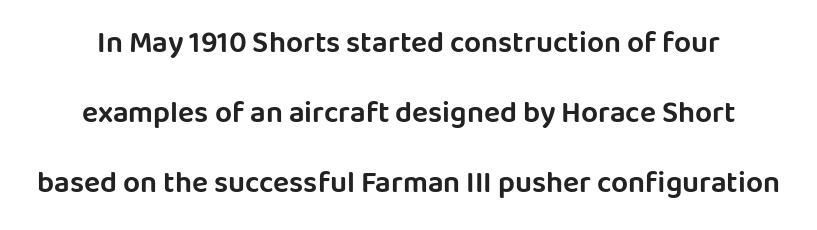
Q: Is the text italic (slanted)? A: No, it is upright.
Q: Is the typeface a serif or a sans-serif typeface? A: Sans-serif.
Q: Is the text underlined? A: No.
Q: How is the paragraph aligned? A: Centered.
Q: Is the spacing between letters normal or unusually wide? A: Normal.
Q: Is the spacing between lines tight, normal or loose? A: Loose.
Q: Width (condensed, normal, or wide)? A: Normal.
Q: Stroke contrast? A: Low.
Q: x-height? A: Large.
Q: Monospaced? A: No.
